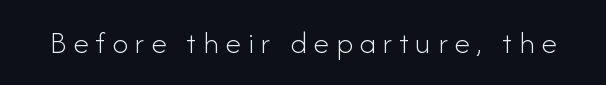
Are there feet on the stems? There aren't — it's a sans. The horizontal fit of the characters is loose and conspicuously gappy. Vertical stems look standard width or narrower in stroke. Has an underline been added? It has not. Posture: vertical.
